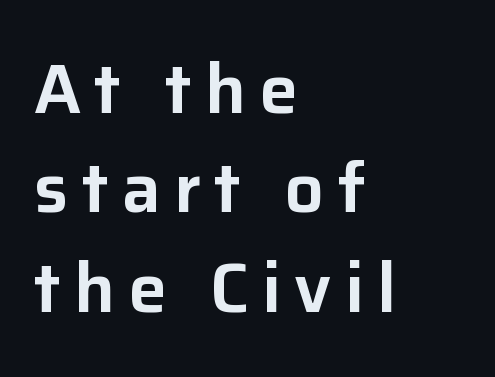
The image shows 69 px sans-serif type, upright; set left-aligned, normal line spacing (1.44x), not underlined; low stroke contrast and a medium x-height.
